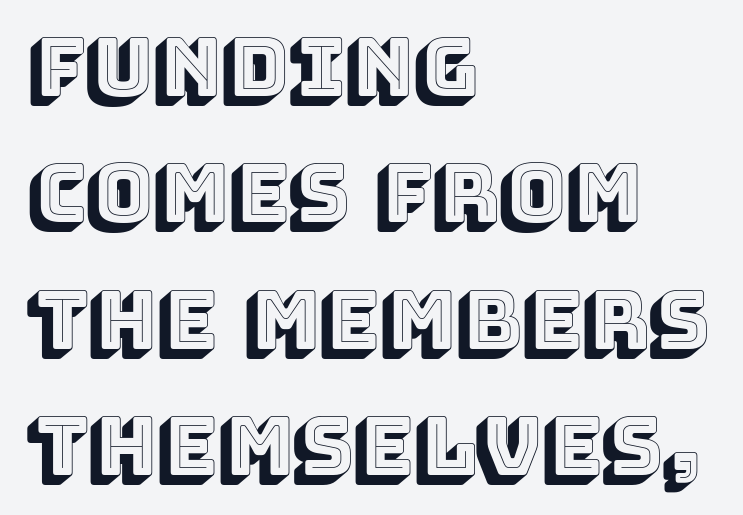
How would I describe the line gaps? Plain and ordinary. Descenders hang freely into open space. Character widths vary here, with narrow letters taking less room than wide ones. These lines are set flush left with a ragged right edge. These lines keep a tight, regular rhythm from letter to letter. Does the lettering tilt? It doesn't — this is upright.
